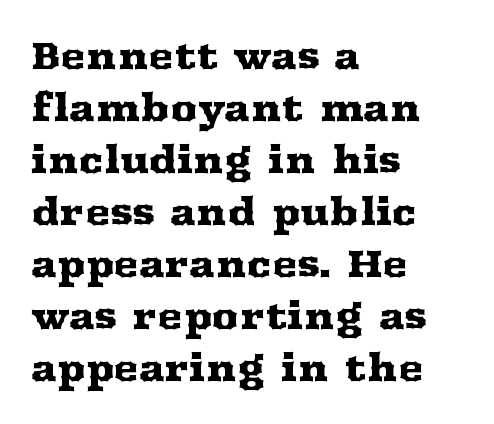
{"serif": "yes", "italic": "no", "width": "wide", "stroke_contrast": "medium", "x_height": "medium", "monospaced": "no", "underline": "no", "align": "left", "line_spacing": "normal", "line_spacing_ratio": 1.37, "letter_spacing": "normal", "letter_spacing_em": 0.0, "glyph_px": 38}
